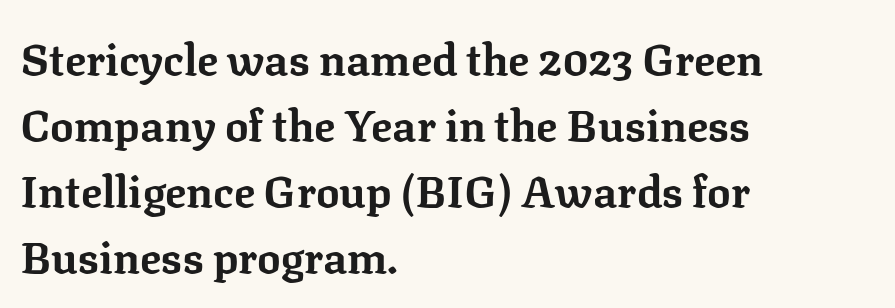
Look at the bottom of the vertical strokes: they flare into serifs here. A typesetter would call this proportional, since set widths differ per character. Students, observe: this is what conventionally led text looks like. Does the weight exceed regular? Yes, all the way to bold. These lines keep a tight, regular rhythm from letter to letter.
